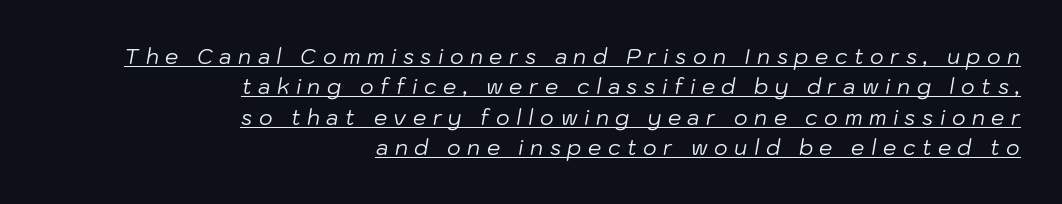
{"italic": "yes", "lean": "right", "slant_degrees": 10, "bold": "no", "underline": "yes", "align": "right", "line_spacing": "normal", "line_spacing_ratio": 1.45, "letter_spacing": "wide", "letter_spacing_em": 0.31, "glyph_px": 21}
